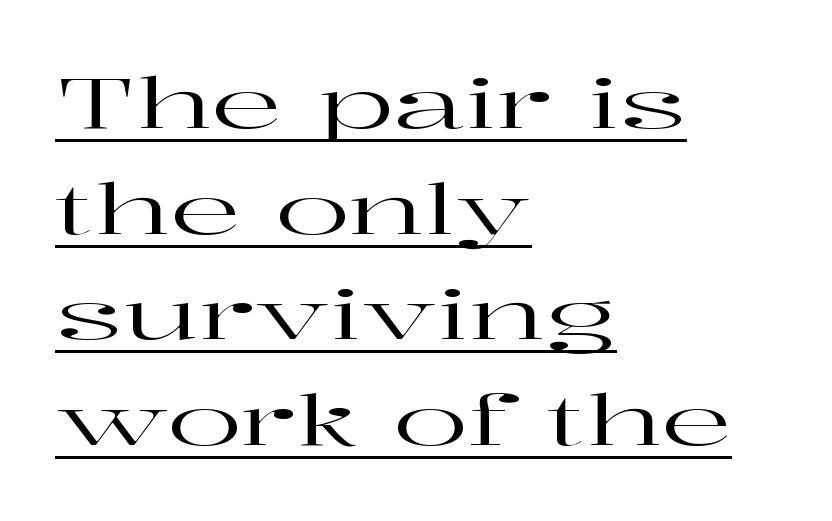
Q: Is the text italic (slanted)? A: No, it is upright.
Q: Is the typeface a serif or a sans-serif typeface? A: Serif.
Q: Is the text underlined? A: Yes.
Q: How is the paragraph aligned? A: Left-aligned.
Q: Is the spacing between letters normal or unusually wide? A: Normal.
Q: Is the spacing between lines tight, normal or loose? A: Normal.
Q: Width (condensed, normal, or wide)? A: Wide.
Q: Stroke contrast? A: High.
Q: x-height? A: Medium.
Q: Monospaced? A: No.
